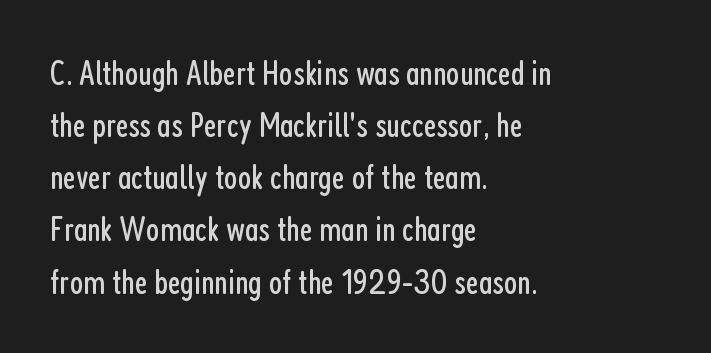
The image shows 35 px regular-weight, condensed sans-serif type, upright; set left-aligned, normal line spacing (1.49x), normal letter spacing, not underlined; low stroke contrast and a medium x-height.
